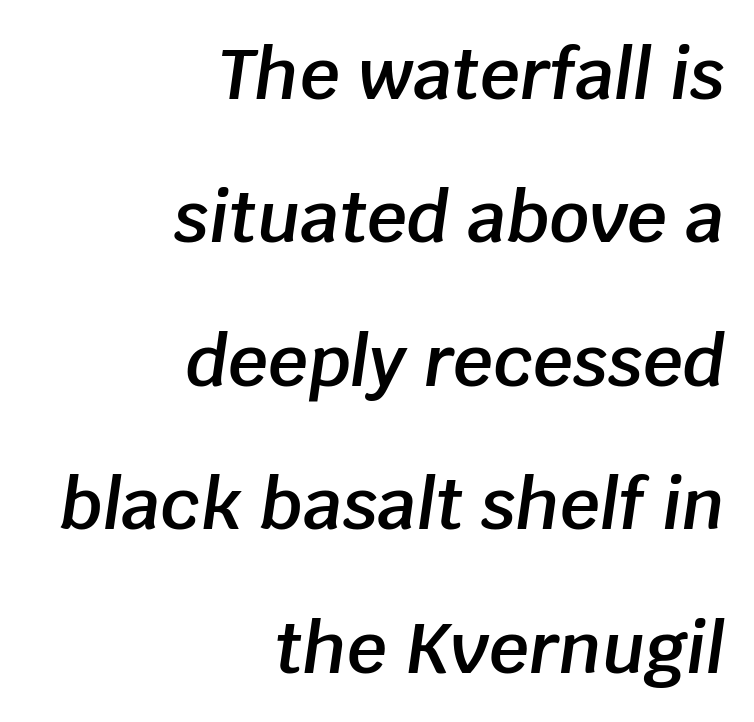
{"italic": "yes", "lean": "right", "slant_degrees": 8, "bold": "semi", "weight": "semibold", "width": "normal", "stroke_contrast": "low", "x_height": "large", "monospaced": "no", "underline": "no", "align": "right", "line_spacing": "loose", "line_spacing_ratio": 2.05, "letter_spacing": "normal", "letter_spacing_em": 0.0, "glyph_px": 70}
